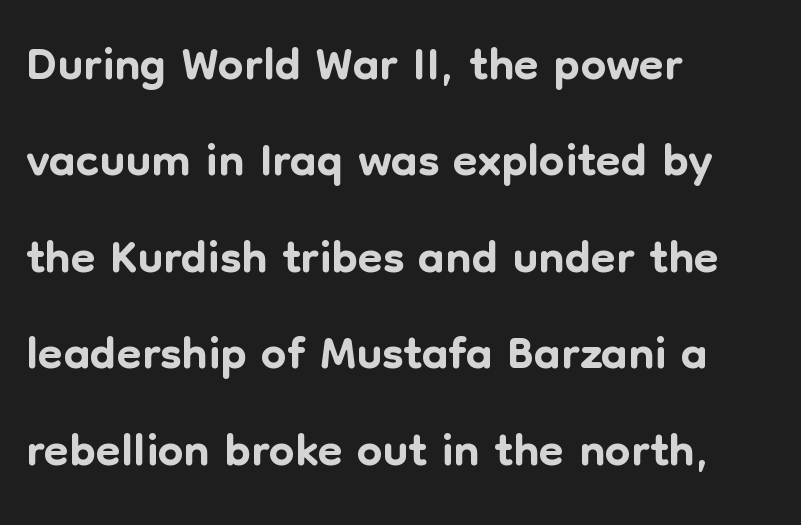
Q: Is the text italic (slanted)? A: No, it is upright.
Q: Is the typeface a serif or a sans-serif typeface? A: Sans-serif.
Q: Is the text underlined? A: No.
Q: How is the paragraph aligned? A: Left-aligned.
Q: Is the spacing between letters normal or unusually wide? A: Normal.
Q: Is the spacing between lines tight, normal or loose? A: Normal.
Q: Width (condensed, normal, or wide)? A: Normal.
Q: Stroke contrast? A: Low.
Q: x-height? A: Medium.
Q: Monospaced? A: No.
